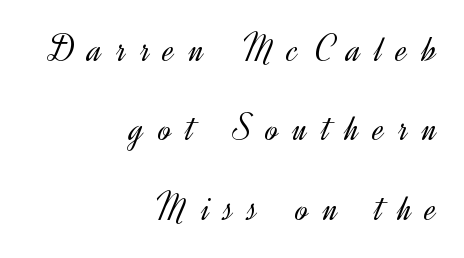
{"serif": "no", "bold": "no", "weight": "light", "width": "normal", "x_height": "small", "monospaced": "no", "underline": "no", "align": "right", "line_spacing": "loose", "line_spacing_ratio": 2.09, "letter_spacing": "wide", "letter_spacing_em": 0.38, "glyph_px": 38}
